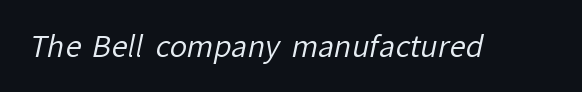
Q: Is the text bold? A: No.
Q: Is the typeface a serif or a sans-serif typeface? A: Sans-serif.
Q: Is the text underlined? A: No.
Q: Is the spacing between letters normal or unusually wide? A: Normal.
Q: Width (condensed, normal, or wide)? A: Normal.
Q: Stroke contrast? A: Low.
Q: x-height? A: Medium.
Q: Monospaced? A: No.
